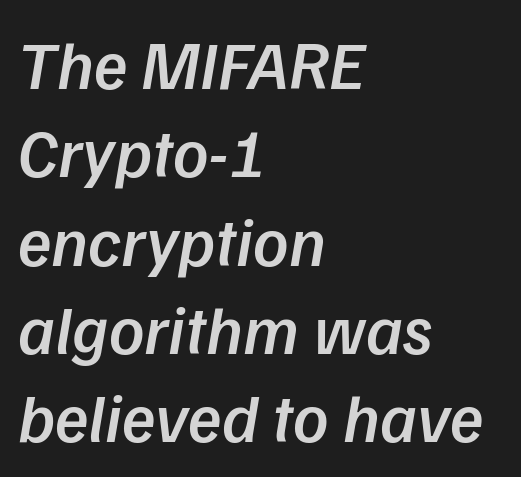
Q: Is the text bold? A: Semi-bold.
Q: Is the typeface a serif or a sans-serif typeface? A: Sans-serif.
Q: Is the text underlined? A: No.
Q: How is the paragraph aligned? A: Left-aligned.
Q: Is the spacing between letters normal or unusually wide? A: Normal.
Q: Is the spacing between lines tight, normal or loose? A: Normal.
Q: Width (condensed, normal, or wide)? A: Normal.
Q: Stroke contrast? A: Low.
Q: x-height? A: Medium.
Q: Monospaced? A: No.
